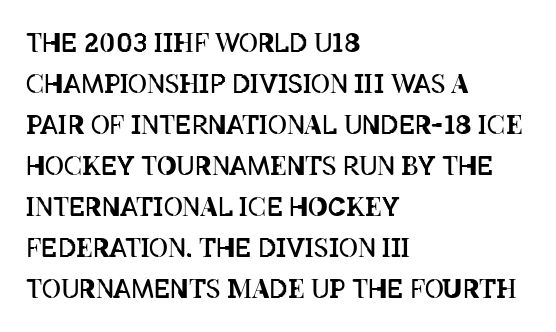
The image shows 26 px text type, upright; set left-aligned, normal line spacing (1.58x), normal letter spacing, not underlined.
